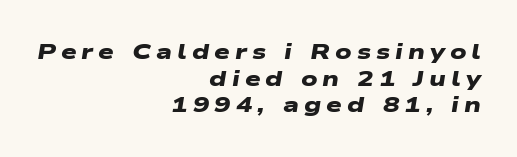
{"bold": "yes", "underline": "no", "align": "right", "line_spacing_ratio": 1.21, "letter_spacing": "wide", "letter_spacing_em": 0.23, "glyph_px": 22}
